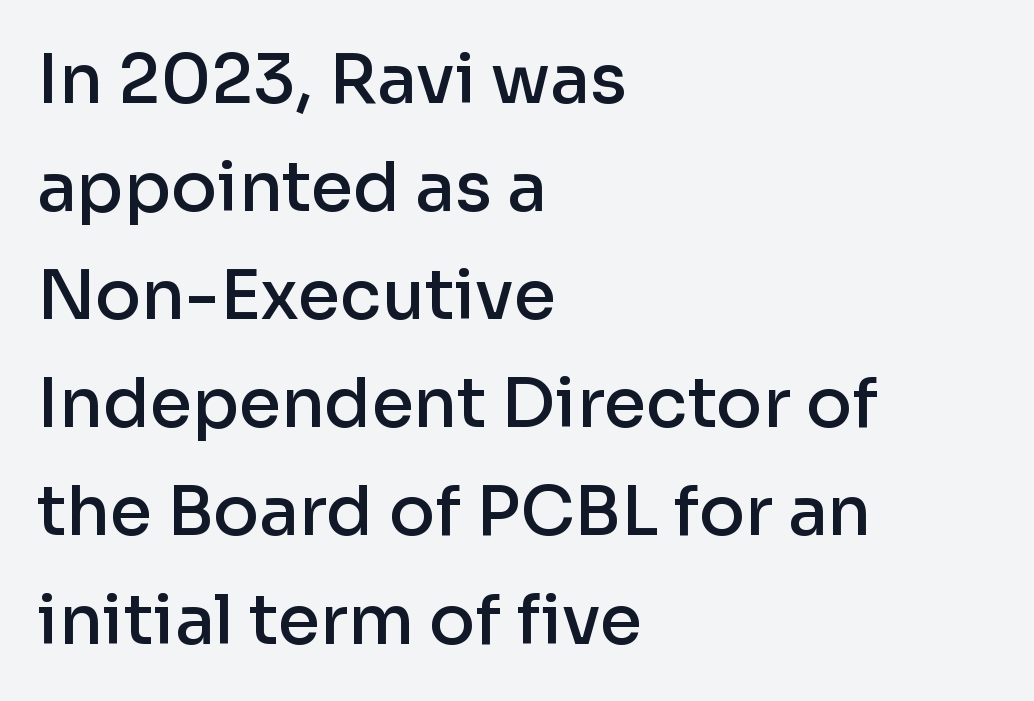
Q: Is the text bold? A: Semi-bold.
Q: Is the text italic (slanted)? A: No, it is upright.
Q: Is the typeface a serif or a sans-serif typeface? A: Sans-serif.
Q: Is the text underlined? A: No.
Q: How is the paragraph aligned? A: Left-aligned.
Q: Is the spacing between letters normal or unusually wide? A: Normal.
Q: Is the spacing between lines tight, normal or loose? A: Normal.
Q: Width (condensed, normal, or wide)? A: Normal.
Q: Stroke contrast? A: Low.
Q: x-height? A: Medium.
Q: Monospaced? A: No.
